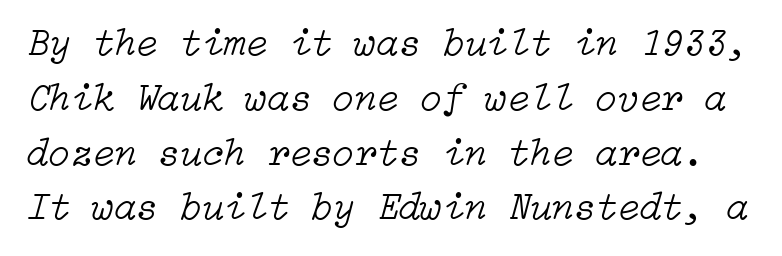
The image shows 40 px light type, italic (leaning right); set normal line spacing (1.37x), normal letter spacing, not underlined; low stroke contrast and a medium x-height.
